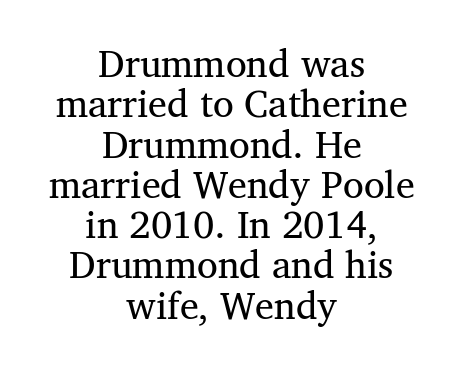
The image shows 38 px regular-weight serif type, upright; set centered, tight line spacing (1.06x), normal letter spacing, not underlined; medium stroke contrast and a medium x-height.
